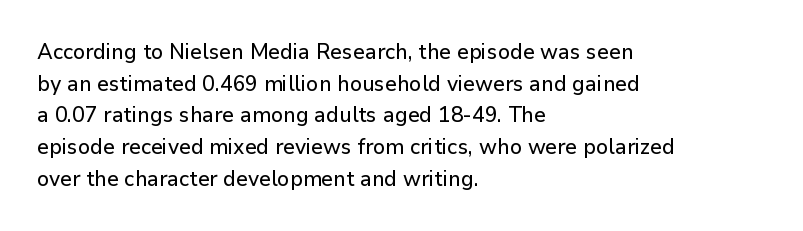
{"italic": "no", "underline": "no", "align": "left", "line_spacing": "normal", "line_spacing_ratio": 1.51, "letter_spacing": "normal", "letter_spacing_em": 0.0, "glyph_px": 21}
